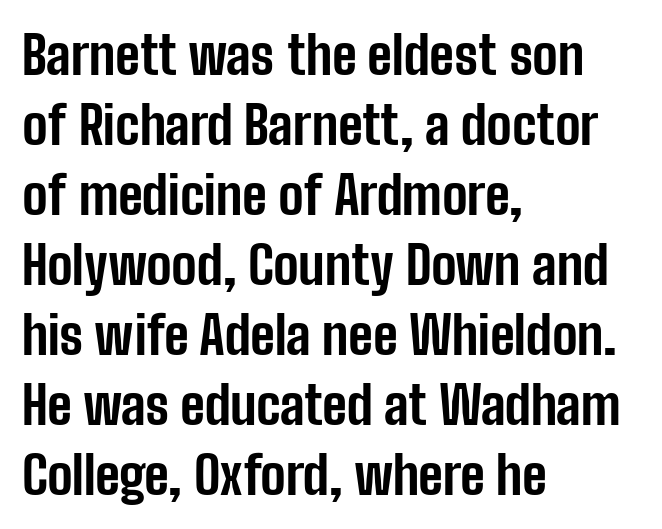
Designer's note — italics off, roman on. Whoever set this chose a conventional vertical rhythm. Here the designer chose a conventional face with non-uniform glyph widths. This rendering features lettering with no underline. Does the type have serifs? No, each stem ends abruptly.
